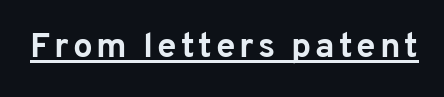
The image shows 35 px bold sans-serif type, upright; set underlined; low stroke contrast and a medium x-height.
